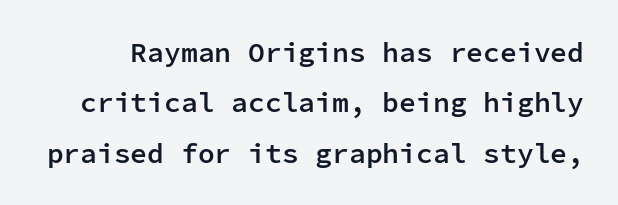
Q: Is the text bold? A: Semi-bold.
Q: Is the text italic (slanted)? A: No, it is upright.
Q: Is the typeface a serif or a sans-serif typeface? A: Sans-serif.
Q: Is the text underlined? A: No.
Q: Is the spacing between letters normal or unusually wide? A: Normal.
Q: Width (condensed, normal, or wide)? A: Normal.
Q: Stroke contrast? A: Low.
Q: x-height? A: Medium.
Q: Monospaced? A: Yes.
